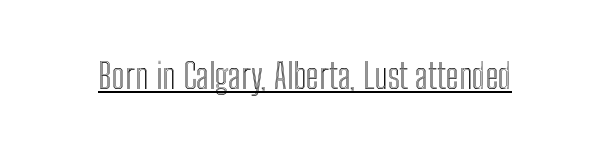
The image shows 35 px condensed type, upright; set normal letter spacing, underlined; a medium x-height.
